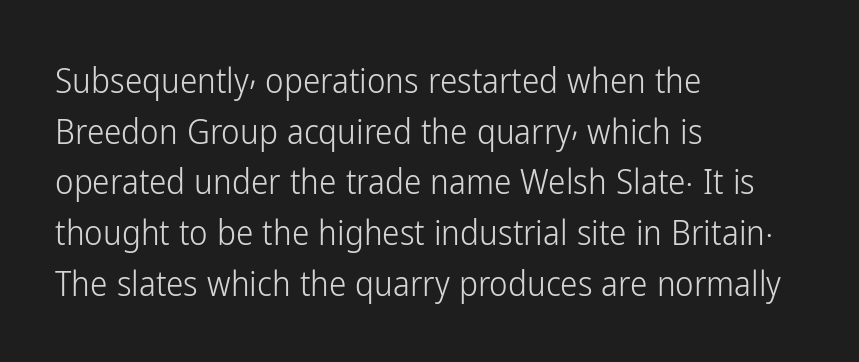
The image shows 35 px light, condensed sans-serif type, upright; set left-aligned, normal line spacing (1.45x), normal letter spacing, not underlined; low stroke contrast and a medium x-height.
